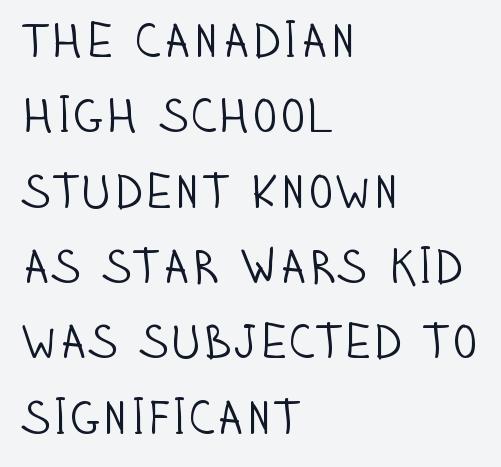
{"serif": "no", "italic": "no", "bold": "no", "weight": "light", "width": "condensed", "stroke_contrast": "low", "x_height": "large", "monospaced": "no", "underline": "no", "align": "left", "line_spacing": "normal", "line_spacing_ratio": 1.57, "letter_spacing": "normal", "letter_spacing_em": 0.0, "glyph_px": 48}
